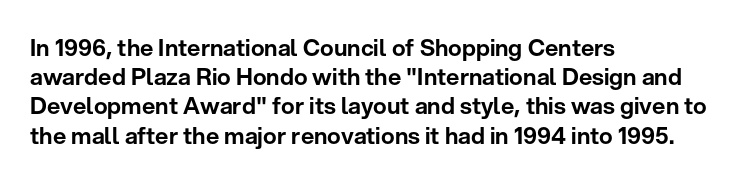
The image shows 23 px text type, upright; set left-aligned, normal line spacing (1.27x), normal letter spacing, not underlined.
